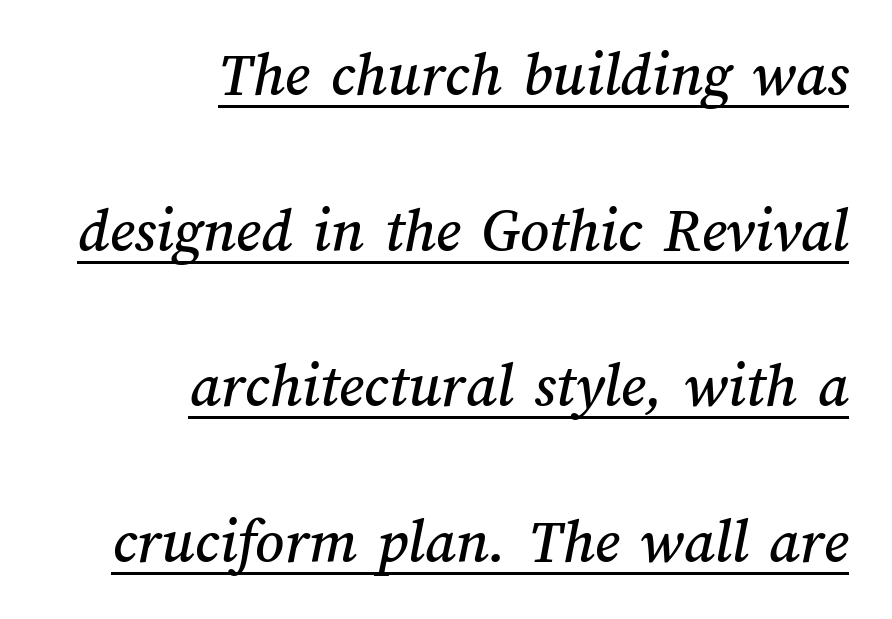
The image shows 63 px text type; set right-aligned, loose line spacing (2.47x), normal letter spacing, underlined; medium stroke contrast and a medium x-height.
